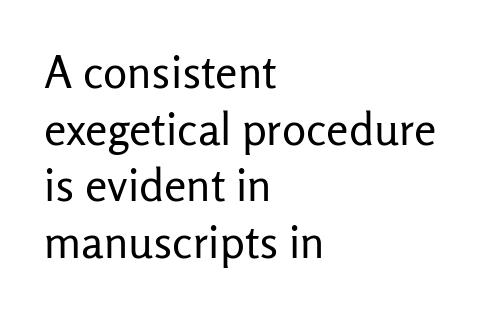
The image shows 45 px regular-weight sans-serif type, upright; set left-aligned, normal line spacing (1.26x), normal letter spacing, not underlined; low stroke contrast and a medium x-height.
